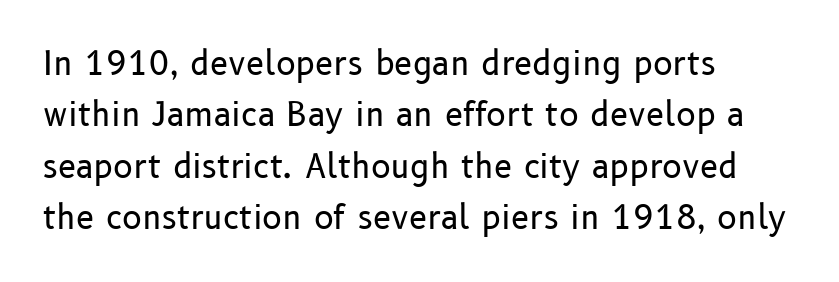
The image shows 33 px regular-weight sans-serif type, upright; set left-aligned, normal line spacing (1.56x), normal letter spacing, not underlined; low stroke contrast and a medium x-height.
